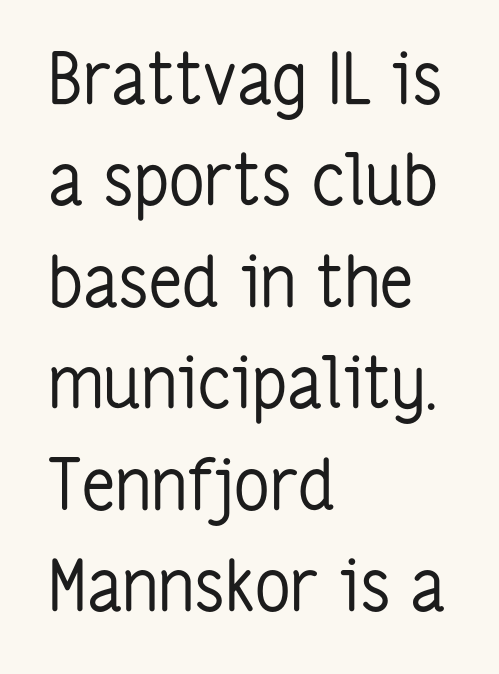
{"serif": "no", "italic": "no", "bold": "no", "weight": "regular", "width": "condensed", "stroke_contrast": "low", "x_height": "medium", "monospaced": "no", "underline": "no", "align": "left", "line_spacing": "normal", "line_spacing_ratio": 1.45, "letter_spacing": "normal", "letter_spacing_em": 0.0, "glyph_px": 70}
